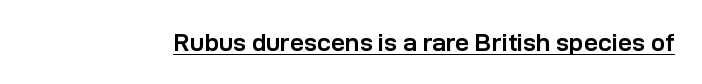
The face used here appears with an underline applied. Nope, not italic — everything's standing straight. This is heavy type, rendered in bold. Nobody touched the tracking dial on this one.
